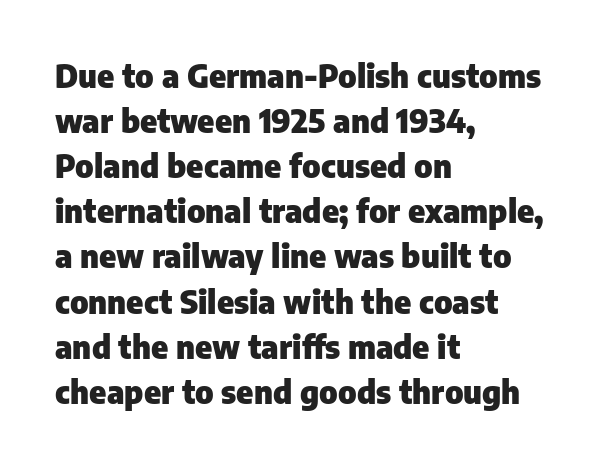
The image shows 32 px heavy sans-serif type, upright; set left-aligned, normal line spacing (1.41x), normal letter spacing, not underlined; low stroke contrast and a medium x-height.
